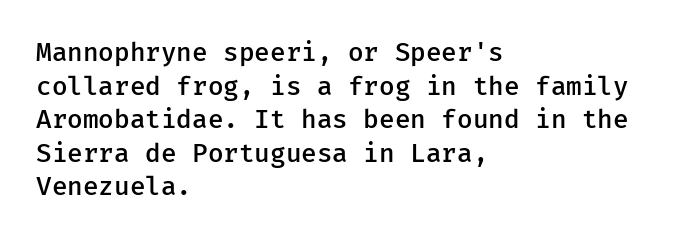
The image shows 26 px text type, upright; set left-aligned, normal line spacing (1.29x), normal letter spacing, not underlined.
